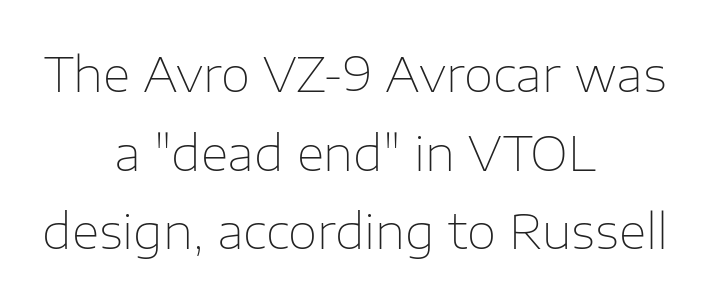
Q: Is the text bold? A: No.
Q: Is the text italic (slanted)? A: No, it is upright.
Q: Is the typeface a serif or a sans-serif typeface? A: Sans-serif.
Q: Is the text underlined? A: No.
Q: How is the paragraph aligned? A: Centered.
Q: Is the spacing between letters normal or unusually wide? A: Normal.
Q: Is the spacing between lines tight, normal or loose? A: Normal.
Q: Width (condensed, normal, or wide)? A: Normal.
Q: Stroke contrast? A: Low.
Q: x-height? A: Medium.
Q: Monospaced? A: No.
